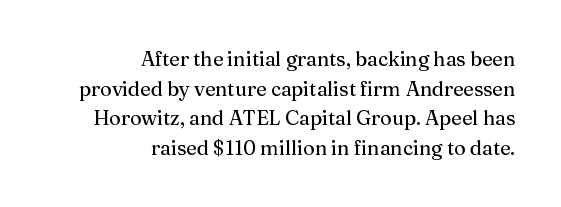
Q: Is the text italic (slanted)? A: No, it is upright.
Q: Is the text underlined? A: No.
Q: How is the paragraph aligned? A: Right-aligned.
Q: Is the spacing between letters normal or unusually wide? A: Normal.
Q: Is the spacing between lines tight, normal or loose? A: Normal.
